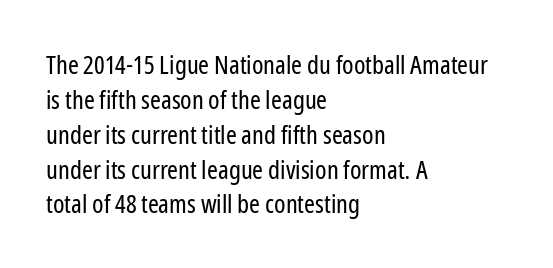
{"italic": "no", "bold": "no", "underline": "no", "align": "left", "line_spacing": "normal", "line_spacing_ratio": 1.34, "letter_spacing": "normal", "letter_spacing_em": 0.0, "glyph_px": 26}
